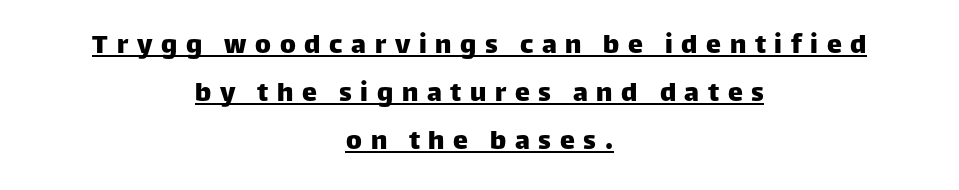
The image shows 30 px sans-serif type, upright; set centered, normal line spacing (1.6x), unusually wide letter spacing (+0.29 em), underlined; low stroke contrast and a large x-height.
